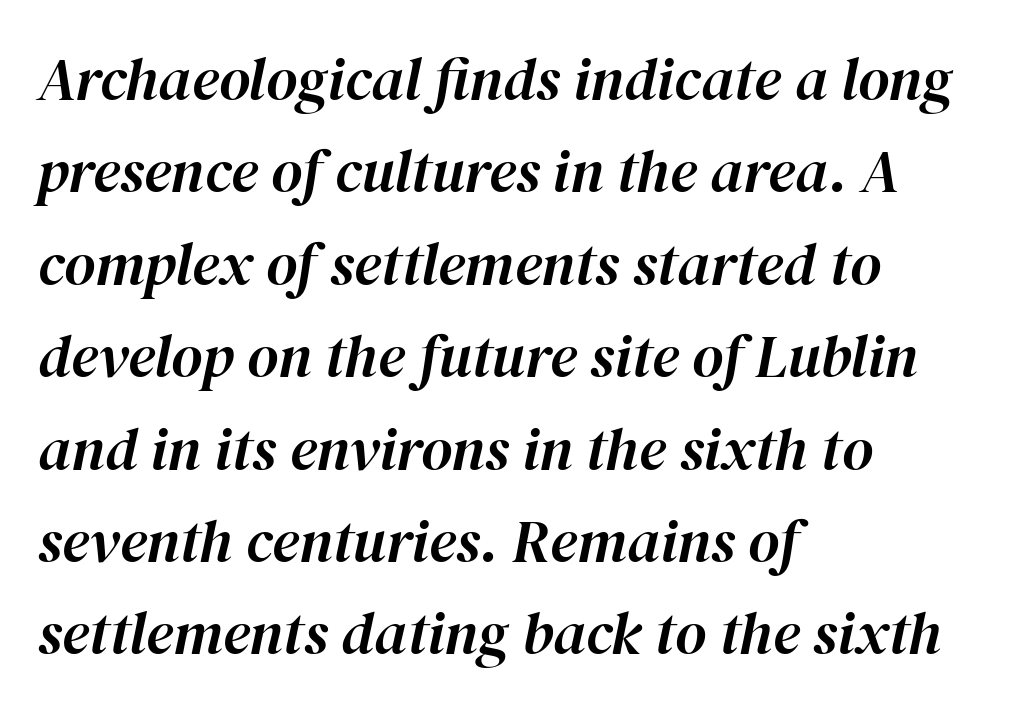
{"italic": "yes", "lean": "right", "slant_degrees": 12, "width": "normal", "stroke_contrast": "high", "x_height": "medium", "monospaced": "no", "underline": "no", "align": "left", "line_spacing": "normal", "line_spacing_ratio": 1.54, "letter_spacing": "normal", "letter_spacing_em": 0.0, "glyph_px": 60}
